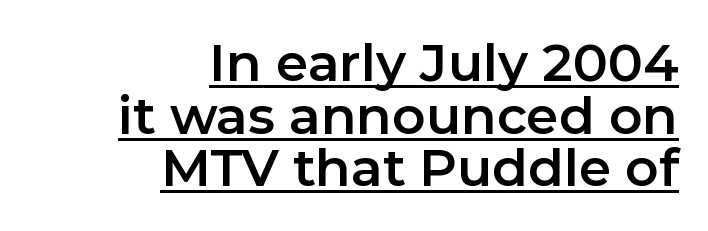
Q: Is the text italic (slanted)? A: No, it is upright.
Q: Is the typeface a serif or a sans-serif typeface? A: Sans-serif.
Q: Is the text underlined? A: Yes.
Q: How is the paragraph aligned? A: Right-aligned.
Q: Is the spacing between letters normal or unusually wide? A: Normal.
Q: Is the spacing between lines tight, normal or loose? A: Tight.
Q: Width (condensed, normal, or wide)? A: Normal.
Q: Stroke contrast? A: Low.
Q: x-height? A: Medium.
Q: Monospaced? A: No.
